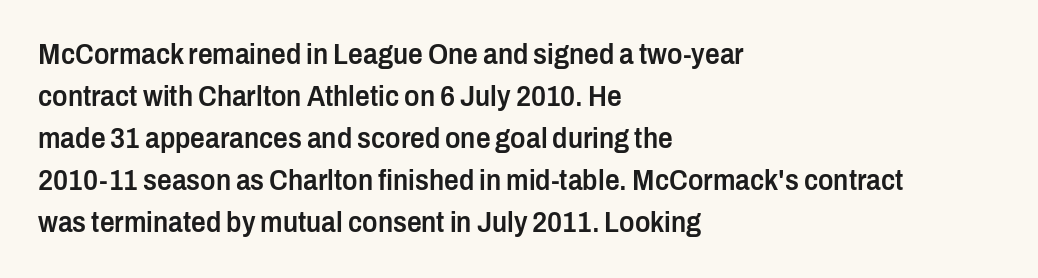
{"serif": "no", "italic": "no", "bold": "semi", "weight": "semibold", "width": "condensed", "stroke_contrast": "low", "x_height": "medium", "monospaced": "no", "underline": "no", "align": "left", "line_spacing": "normal", "line_spacing_ratio": 1.45, "letter_spacing": "normal", "letter_spacing_em": 0.0, "glyph_px": 29}
